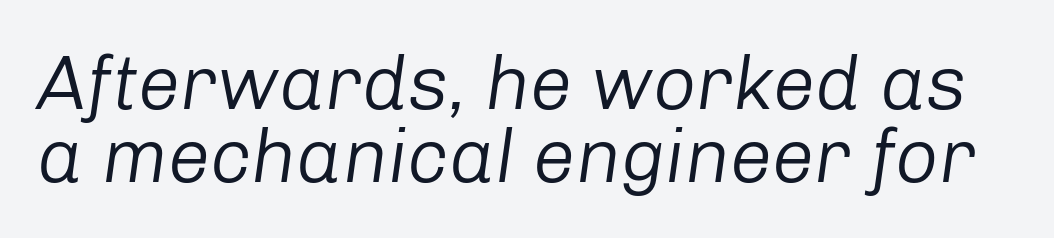
{"italic": "yes", "lean": "right", "slant_degrees": 8, "bold": "no", "weight": "regular", "width": "normal", "stroke_contrast": "low", "x_height": "medium", "monospaced": "no", "underline": "no", "line_spacing": "tight", "line_spacing_ratio": 0.96, "letter_spacing": "normal", "letter_spacing_em": 0.0, "glyph_px": 76}
